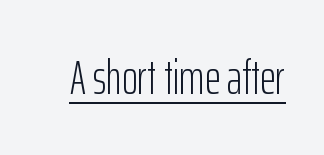
The image shows 48 px light, condensed sans-serif type, upright; set normal letter spacing, underlined; low stroke contrast and a medium x-height.
